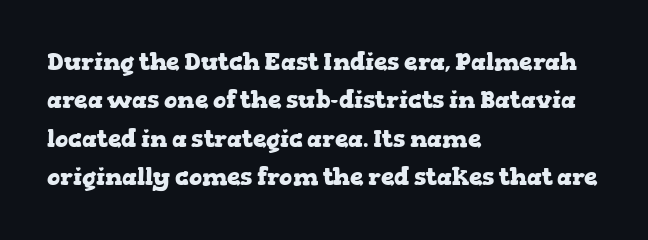
The image shows 24 px bold type, upright; set left-aligned, normal line spacing (1.6x), normal letter spacing, not underlined.
